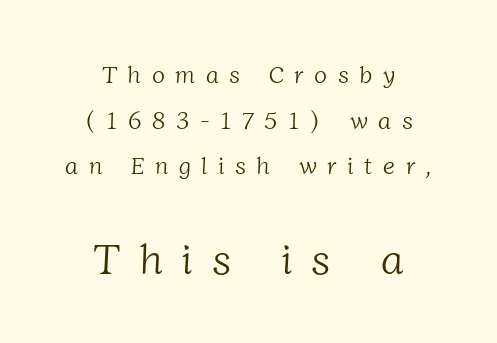
Character widths vary here, with narrow letters taking less room than wide ones. If you measured baseline to baseline, you'd find a long distance. Serif or sans? Serif — the stroke terminals have little feet. Beneath every word, the page is bare. Heft: none added — not bold.
